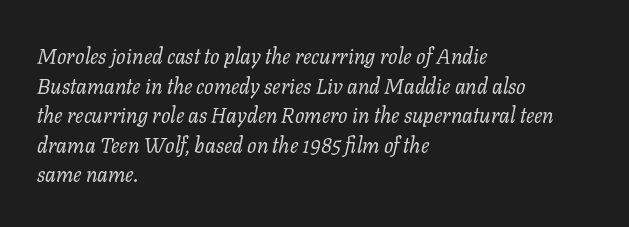
Q: Is the text bold? A: No.
Q: Is the text italic (slanted)? A: Yes, it leans right by about 11 degrees.
Q: Is the text underlined? A: No.
Q: How is the paragraph aligned? A: Left-aligned.
Q: Is the spacing between letters normal or unusually wide? A: Normal.
Q: Is the spacing between lines tight, normal or loose? A: Normal.
